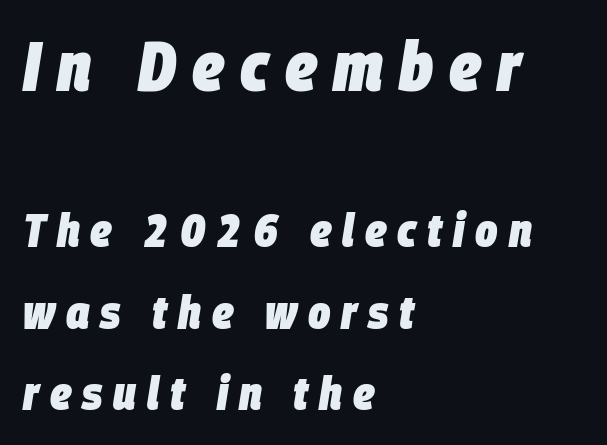
Q: Is the text bold? A: Yes.
Q: Is the text italic (slanted)? A: Yes, it leans right by about 9 degrees.
Q: Is the text underlined? A: No.
Q: How is the paragraph aligned? A: Left-aligned.
Q: Is the spacing between letters normal or unusually wide? A: Unusually wide.
Q: Which block of text is set in a larger size, the first (top) or the second (bottom)? A: The first (top) one.
Q: Width (condensed, normal, or wide)? A: Condensed.
Q: Stroke contrast? A: Low.
Q: x-height? A: Large.
Q: Monospaced? A: No.
